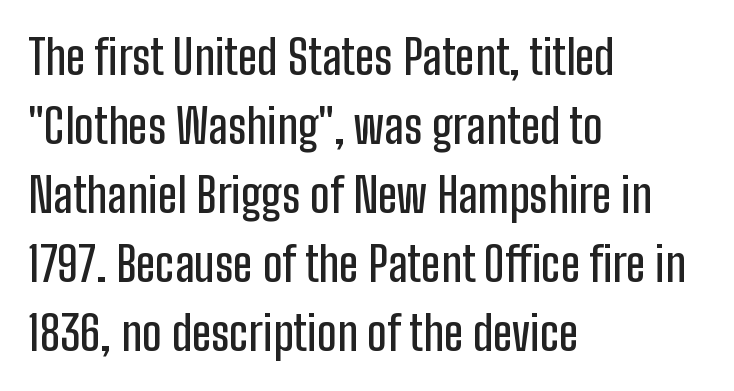
Q: Is the text italic (slanted)? A: No, it is upright.
Q: Is the typeface a serif or a sans-serif typeface? A: Sans-serif.
Q: Is the text underlined? A: No.
Q: How is the paragraph aligned? A: Left-aligned.
Q: Is the spacing between letters normal or unusually wide? A: Normal.
Q: Is the spacing between lines tight, normal or loose? A: Normal.
Q: Width (condensed, normal, or wide)? A: Condensed.
Q: Stroke contrast? A: Low.
Q: x-height? A: Medium.
Q: Monospaced? A: No.
